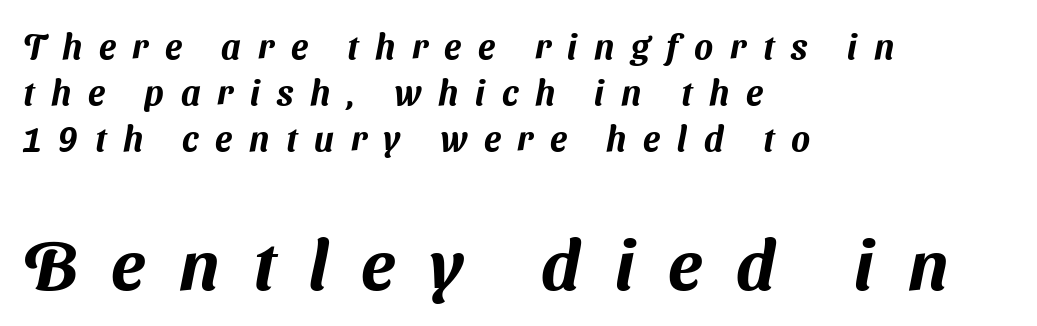
Plain, unruled lines of type. Classification — sans serif. Spacing verdict: proportional, widths tailored to each character. Visually, the bottom section dominates because its glyphs are scaled up. Baseline-to-baseline distance is the conventional proportion of letter height. The letterforms stand isolated, each surrounded by extra space.
